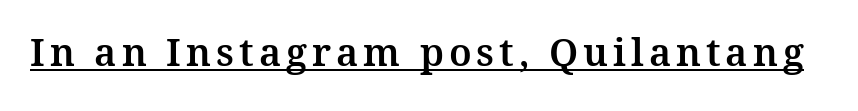
Q: Is the text italic (slanted)? A: No, it is upright.
Q: Is the typeface a serif or a sans-serif typeface? A: Serif.
Q: Is the text underlined? A: Yes.
Q: Width (condensed, normal, or wide)? A: Normal.
Q: Stroke contrast? A: Medium.
Q: x-height? A: Medium.
Q: Monospaced? A: No.
